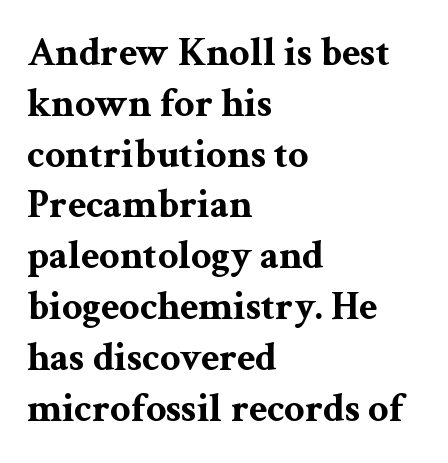
Q: Is the text bold? A: Yes.
Q: Is the text italic (slanted)? A: No, it is upright.
Q: Is the typeface a serif or a sans-serif typeface? A: Serif.
Q: Is the text underlined? A: No.
Q: How is the paragraph aligned? A: Left-aligned.
Q: Is the spacing between letters normal or unusually wide? A: Normal.
Q: Is the spacing between lines tight, normal or loose? A: Normal.
Q: Width (condensed, normal, or wide)? A: Wide.
Q: Stroke contrast? A: Medium.
Q: x-height? A: Medium.
Q: Monospaced? A: No.
